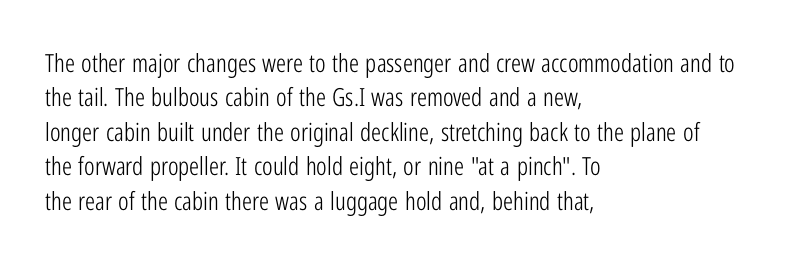
Spacing between characters is what you'd get straight out of the box. The passage shown is not underscored anywhere. The lines in this sample share a left origin and differ only in where they stop. The lines sit at an ordinary, default distance from one another. Is the type heavy? It reads as light-to-regular instead.
